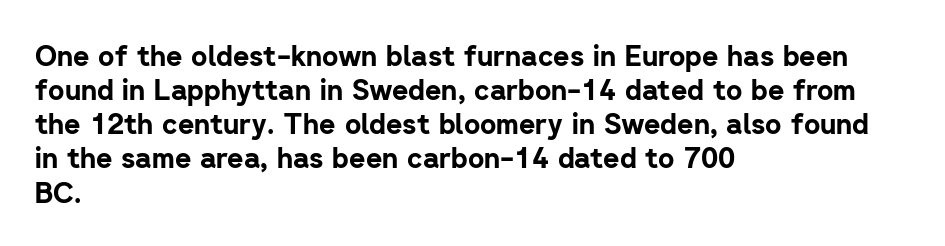
Q: Is the text bold? A: Yes.
Q: Is the text italic (slanted)? A: No, it is upright.
Q: Is the typeface a serif or a sans-serif typeface? A: Sans-serif.
Q: Is the text underlined? A: No.
Q: How is the paragraph aligned? A: Left-aligned.
Q: Is the spacing between letters normal or unusually wide? A: Normal.
Q: Width (condensed, normal, or wide)? A: Normal.
Q: Stroke contrast? A: Low.
Q: x-height? A: Medium.
Q: Monospaced? A: No.
